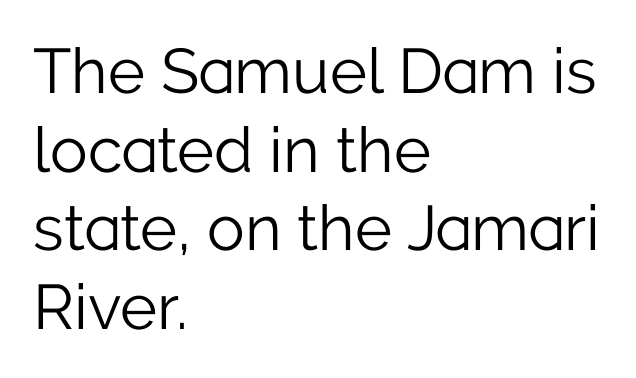
Q: Is the text bold? A: No.
Q: Is the text italic (slanted)? A: No, it is upright.
Q: Is the typeface a serif or a sans-serif typeface? A: Sans-serif.
Q: Is the text underlined? A: No.
Q: How is the paragraph aligned? A: Left-aligned.
Q: Is the spacing between letters normal or unusually wide? A: Normal.
Q: Is the spacing between lines tight, normal or loose? A: Normal.
Q: Width (condensed, normal, or wide)? A: Normal.
Q: Stroke contrast? A: Low.
Q: x-height? A: Medium.
Q: Monospaced? A: No.
